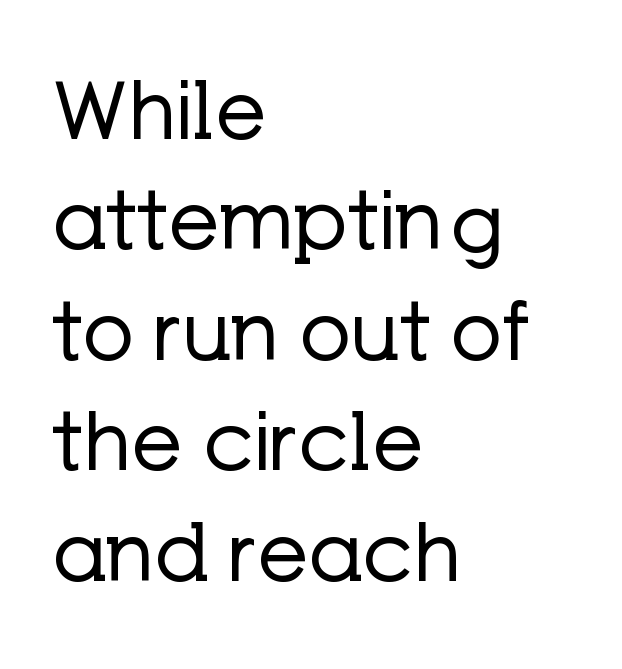
The image shows 80 px regular-weight sans-serif type, upright; set left-aligned, normal line spacing (1.38x), normal letter spacing, not underlined; low stroke contrast and a medium x-height.
